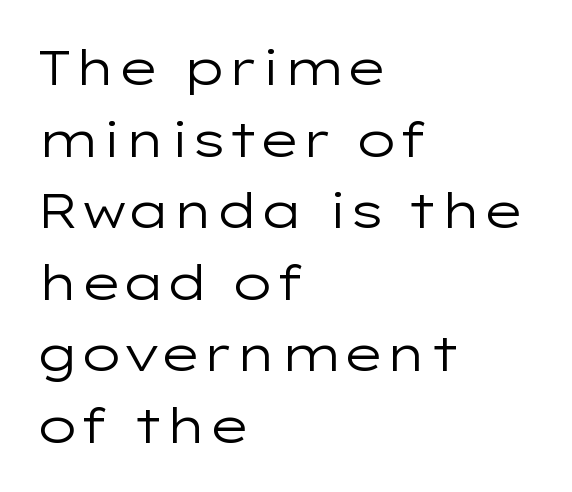
Q: Is the text bold? A: No.
Q: Is the text italic (slanted)? A: No, it is upright.
Q: Is the typeface a serif or a sans-serif typeface? A: Sans-serif.
Q: Is the text underlined? A: No.
Q: How is the paragraph aligned? A: Left-aligned.
Q: Is the spacing between letters normal or unusually wide? A: Normal.
Q: Is the spacing between lines tight, normal or loose? A: Normal.
Q: Width (condensed, normal, or wide)? A: Wide.
Q: Stroke contrast? A: Low.
Q: x-height? A: Medium.
Q: Monospaced? A: No.
